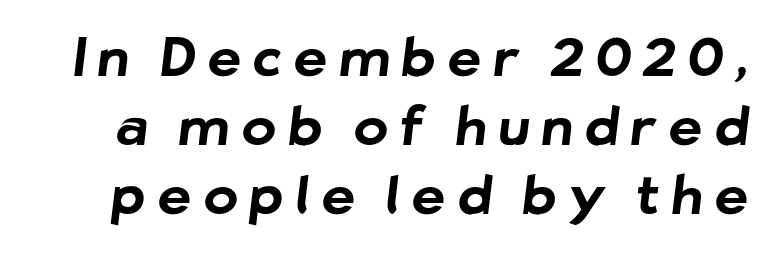
The image shows 52 px bold sans-serif type; set normal line spacing (1.33x), unusually wide letter spacing (+0.23 em), not underlined; low stroke contrast and a medium x-height.
